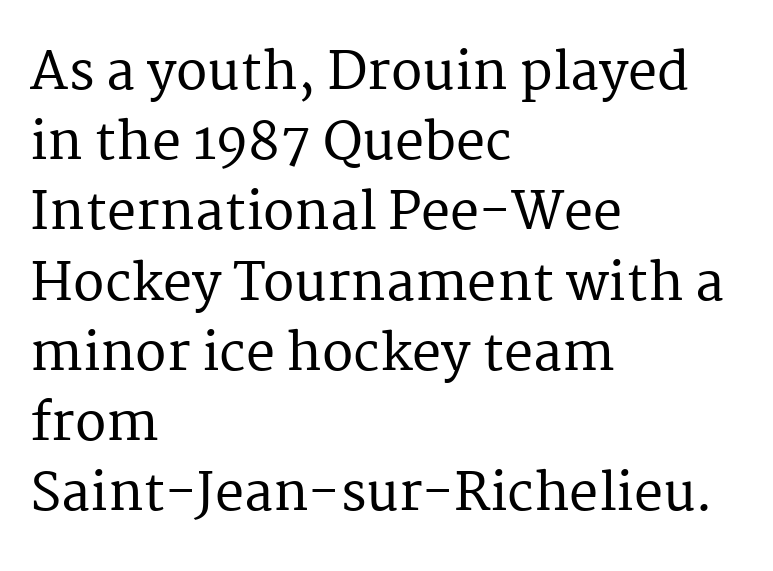
You could call the tracking neutral — neither tight nor loose. This is roman type, the default non-slanted kind. The line-height multiplier appears to be the usual default. Reading down the block, your eye returns to a fixed left position each line.
